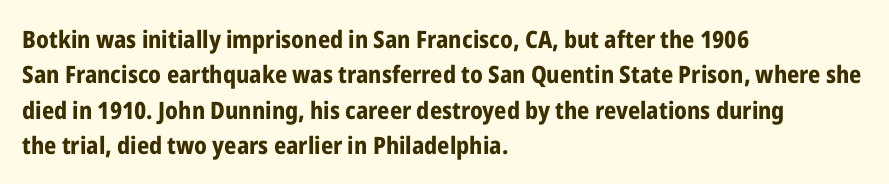
The baseline area is clear. Rendered with straight, roman letterforms. The face used here has the dense, thick strokes of a bold. One-word summary of the alignment: left.
